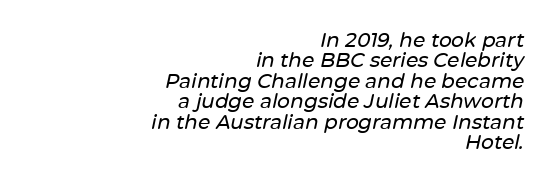
Q: Is the text italic (slanted)? A: Yes, it leans right by about 12 degrees.
Q: Is the text underlined? A: No.
Q: How is the paragraph aligned? A: Right-aligned.
Q: Is the spacing between letters normal or unusually wide? A: Normal.
Q: Is the spacing between lines tight, normal or loose? A: Tight.
